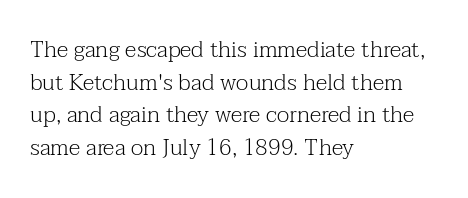
The image shows 23 px text type, upright; set left-aligned, normal line spacing (1.42x), normal letter spacing, not underlined.
